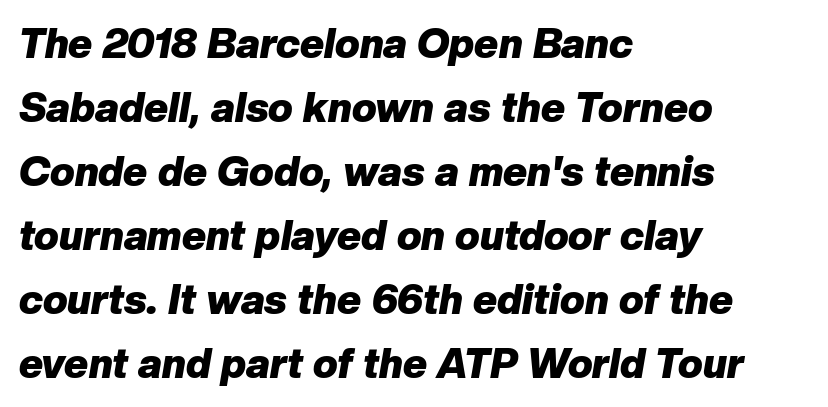
Character widths vary here, with narrow letters taking less room than wide ones. The tracking reads as untouched default to a designer's eye. Is the type bold? Yes — the strokes are clearly thick and heavy. The compositor pushed each line to the left boundary. Rendered with sloped, italic letterforms.
